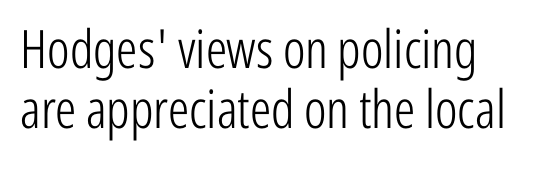
{"serif": "no", "italic": "no", "bold": "no", "weight": "light", "width": "condensed", "stroke_contrast": "low", "x_height": "medium", "monospaced": "no", "underline": "no", "align": "left", "line_spacing": "tight", "line_spacing_ratio": 1.14, "letter_spacing": "normal", "letter_spacing_em": 0.0, "glyph_px": 53}
